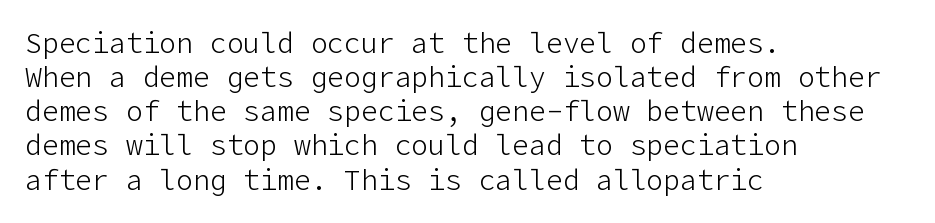
Q: Is the text bold? A: No.
Q: Is the text italic (slanted)? A: No, it is upright.
Q: Is the typeface a serif or a sans-serif typeface? A: Sans-serif.
Q: Is the text underlined? A: No.
Q: How is the paragraph aligned? A: Left-aligned.
Q: Is the spacing between letters normal or unusually wide? A: Normal.
Q: Width (condensed, normal, or wide)? A: Normal.
Q: Stroke contrast? A: Low.
Q: x-height? A: Medium.
